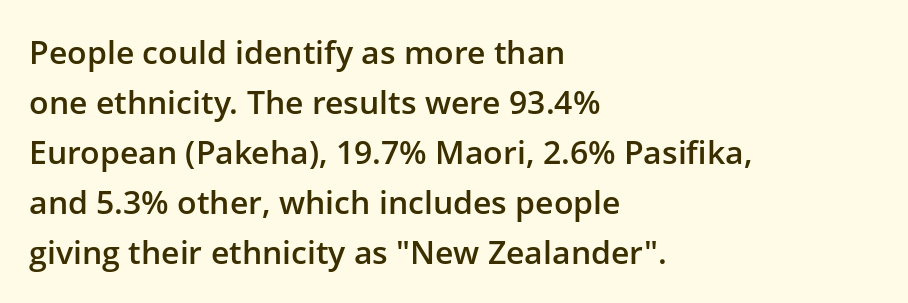
Quick note: underline off. Between one letter and the next there's only the usual sliver of space. Which margin do the lines hug? The left one — the right edge is uneven. These lines sit exactly where default settings would place them. Is this a fixed-width face? No — the glyphs have proportional, varying widths. Does the weight exceed regular? Yes, but only to semibold.
